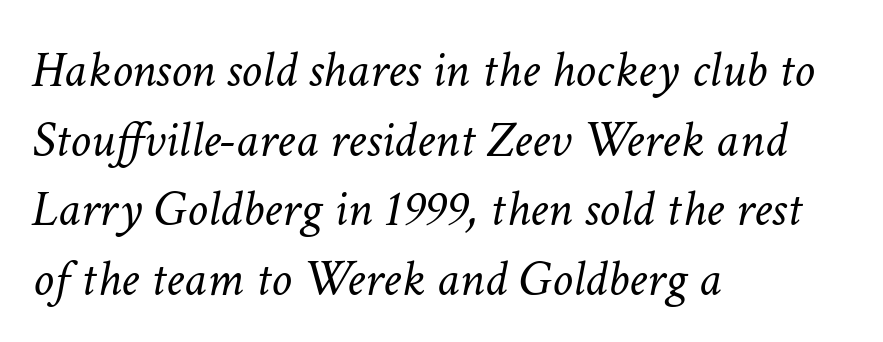
{"italic": "yes", "lean": "right", "slant_degrees": 11, "bold": "no", "weight": "light", "width": "normal", "stroke_contrast": "low", "x_height": "medium", "monospaced": "no", "underline": "no", "align": "left", "line_spacing": "normal", "line_spacing_ratio": 1.34, "letter_spacing": "normal", "letter_spacing_em": 0.0, "glyph_px": 52}
